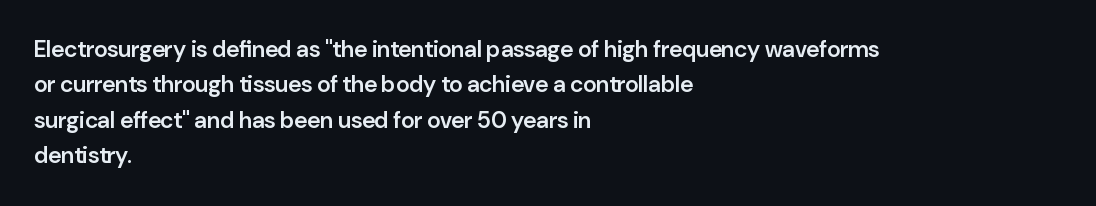
Q: Is the text bold? A: Semi-bold.
Q: Is the text italic (slanted)? A: No, it is upright.
Q: Is the text underlined? A: No.
Q: How is the paragraph aligned? A: Left-aligned.
Q: Is the spacing between letters normal or unusually wide? A: Normal.
Q: Is the spacing between lines tight, normal or loose? A: Normal.
